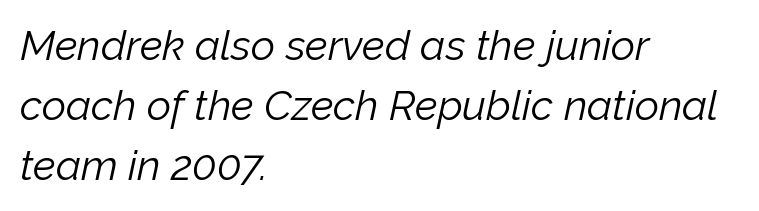
Compared with typical paragraphs, the rows here are spaced about the same. In terms of posture, this sample is oblique. The type is set solid horizontally, with unmodified tracking. Rule under the text: the space is simply empty. Weight class: somewhere from thin through regular. Varying glyph widths throughout — classic text-font behaviour.
